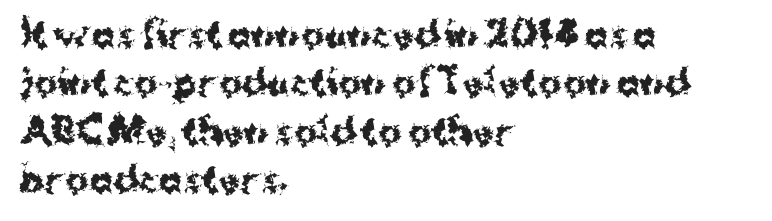
{"serif": "no", "italic": "no", "bold": "yes", "weight": "bold", "width": "normal", "stroke_contrast": "medium", "x_height": "medium", "monospaced": "no", "underline": "no", "align": "left", "line_spacing": "normal", "line_spacing_ratio": 1.38, "letter_spacing": "normal", "letter_spacing_em": 0.0, "glyph_px": 35}
